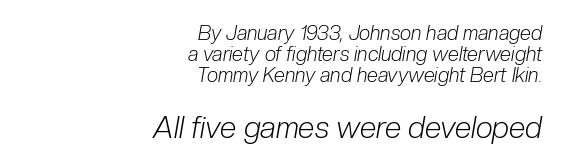
Q: Is the text bold? A: No.
Q: Is the text italic (slanted)? A: Yes, it leans right by about 10 degrees.
Q: Is the text underlined? A: No.
Q: How is the paragraph aligned? A: Right-aligned.
Q: Is the spacing between letters normal or unusually wide? A: Normal.
Q: Is the spacing between lines tight, normal or loose? A: Tight.
Q: Which block of text is set in a larger size, the first (top) or the second (bottom)? A: The second (bottom) one.
Q: Width (condensed, normal, or wide)? A: Condensed.
Q: Stroke contrast? A: Low.
Q: x-height? A: Medium.
Q: Monospaced? A: No.
